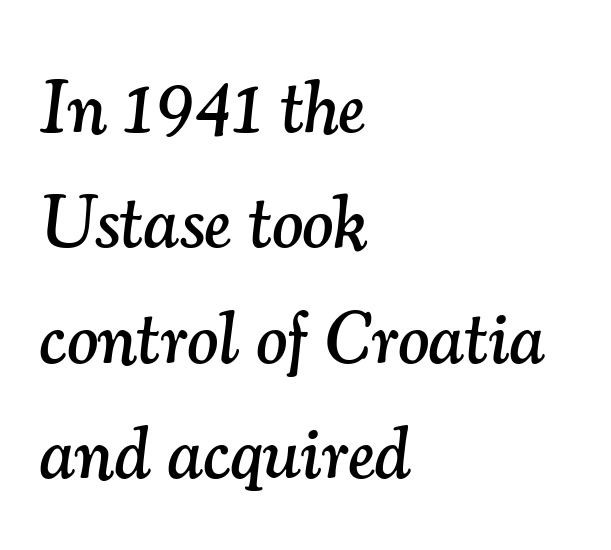
{"serif": "yes", "italic": "yes", "lean": "right", "slant_degrees": 7, "width": "normal", "stroke_contrast": "medium", "x_height": "small", "monospaced": "no", "underline": "no", "align": "left", "line_spacing": "normal", "line_spacing_ratio": 1.56, "letter_spacing": "normal", "letter_spacing_em": 0.0, "glyph_px": 74}
